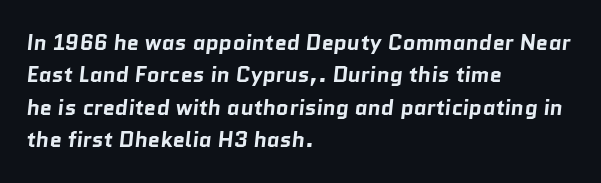
Q: Is the text bold? A: Yes.
Q: Is the text underlined? A: No.
Q: How is the paragraph aligned? A: Left-aligned.
Q: Is the spacing between letters normal or unusually wide? A: Normal.
Q: Is the spacing between lines tight, normal or loose? A: Normal.
